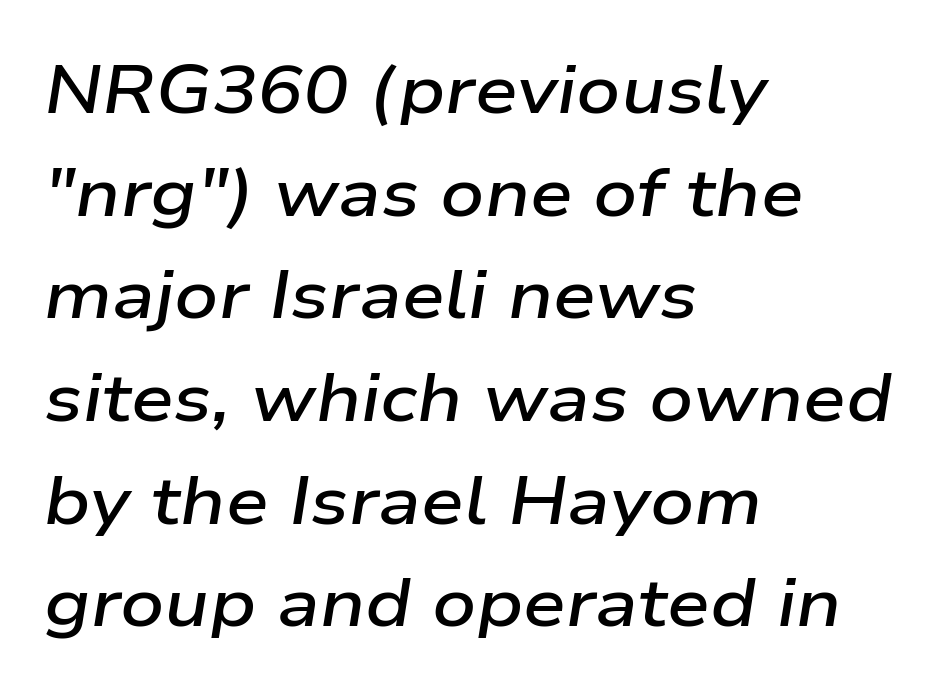
{"italic": "yes", "lean": "right", "slant_degrees": 9, "bold": "semi", "weight": "semibold", "width": "wide", "stroke_contrast": "low", "x_height": "medium", "monospaced": "no", "underline": "no", "align": "left", "line_spacing": "normal", "line_spacing_ratio": 1.51, "letter_spacing": "normal", "letter_spacing_em": 0.0, "glyph_px": 68}
